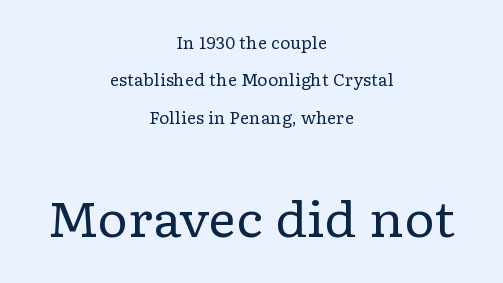
The image shows 48 px regular-weight, wide serif type, upright; set centered, loose line spacing (2.33x), normal letter spacing, not underlined; the second (bottom) block is 3.0x larger; low stroke contrast and a medium x-height.
